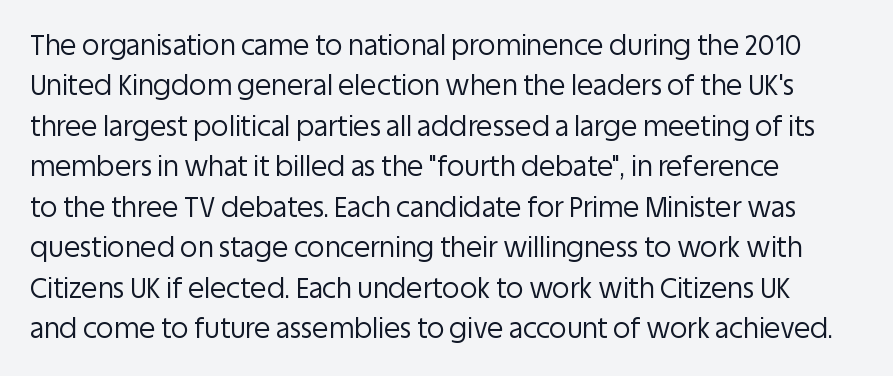
The passage shown stacks its lines at a standard gap. Students, note that the glyphs here touch the page at normal intervals. This reads as an unemphasized weight, regular at the heaviest. Typeset ragged right — the left edge is the straight one. No italicization has been applied; the sample stays upright.
